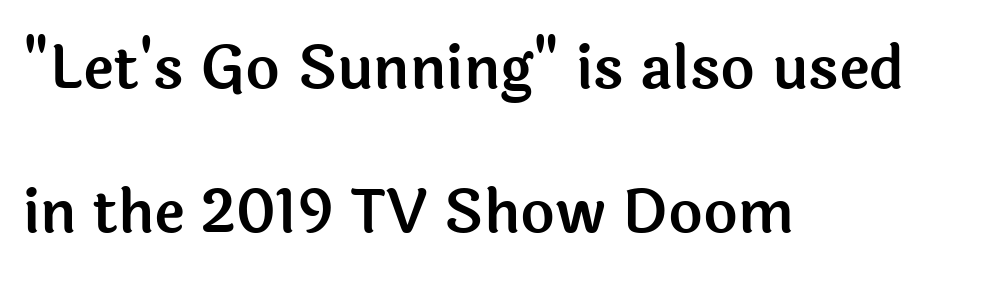
Note the varied advance widths — an 'i' is clearly narrower than an 'm'. Vertical strokes here are truly vertical. Loosely led — the rows are spread out. To sum up the face: it is a sans, with no serifs. The string is rendered with underlining switched off. Here the glyphs are tracked normally, forming tight word shapes.
